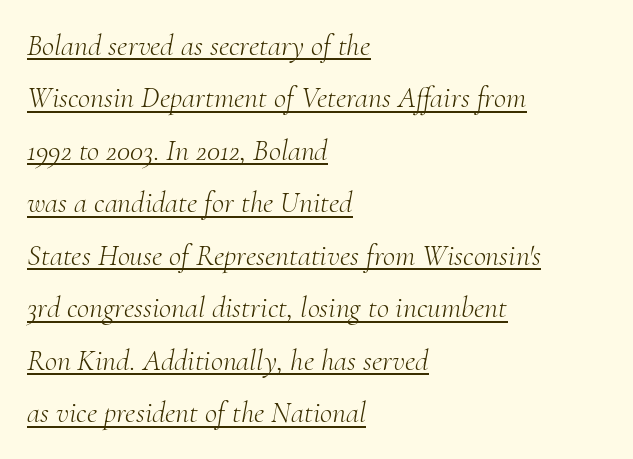
The image shows 30 px light serif type, italic (leaning right); set left-aligned, line spacing 1.75x, normal letter spacing, underlined; medium stroke contrast and a small x-height.
